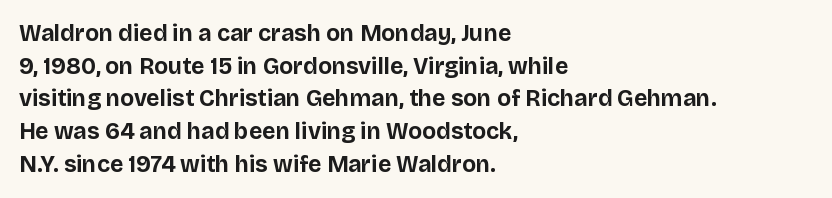
Q: Is the text bold? A: Yes.
Q: Is the text italic (slanted)? A: No, it is upright.
Q: Is the text underlined? A: No.
Q: How is the paragraph aligned? A: Left-aligned.
Q: Is the spacing between letters normal or unusually wide? A: Normal.
Q: Is the spacing between lines tight, normal or loose? A: Normal.
